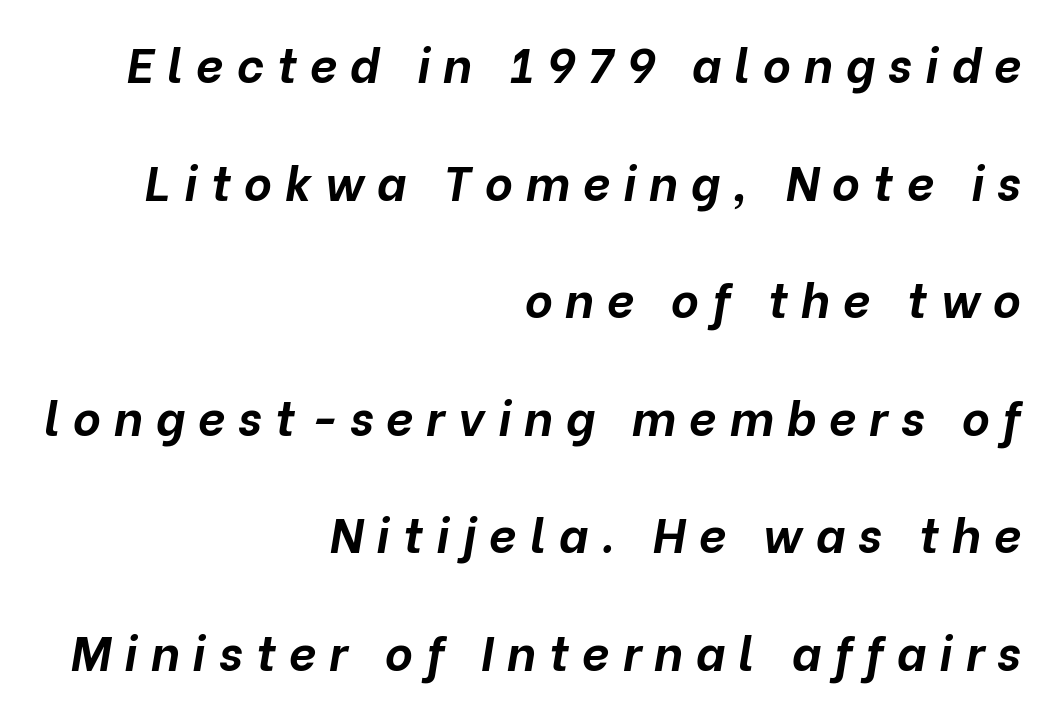
Leading is clearly above the norm, producing a sparse column. Rule under the text: the space is simply empty. Style check: oblique. Spacing verdict: proportional, widths tailored to each character.
